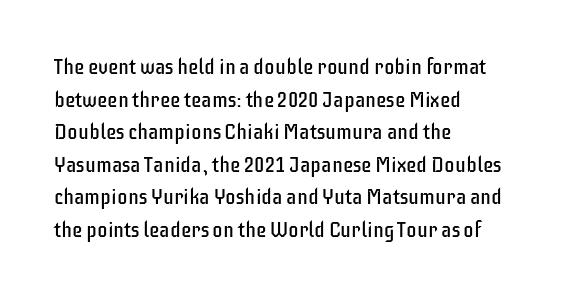
The axis of the letterforms is exactly vertical. Here the glyphs are tracked normally, forming tight word shapes. Descenders hang freely into open space. Line beginnings align vertically; line endings do not. The rows are spaced the way most documents space them.
